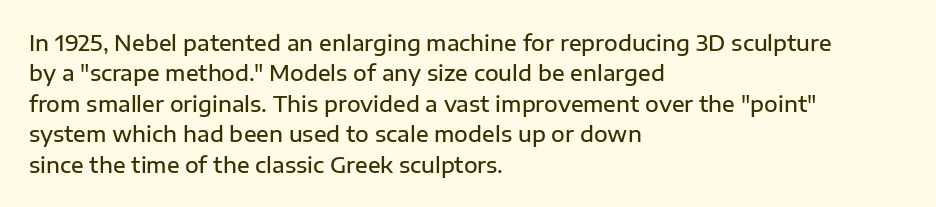
Q: Is the text bold? A: Semi-bold.
Q: Is the text italic (slanted)? A: No, it is upright.
Q: Is the text underlined? A: No.
Q: How is the paragraph aligned? A: Left-aligned.
Q: Is the spacing between letters normal or unusually wide? A: Normal.
Q: Is the spacing between lines tight, normal or loose? A: Normal.
